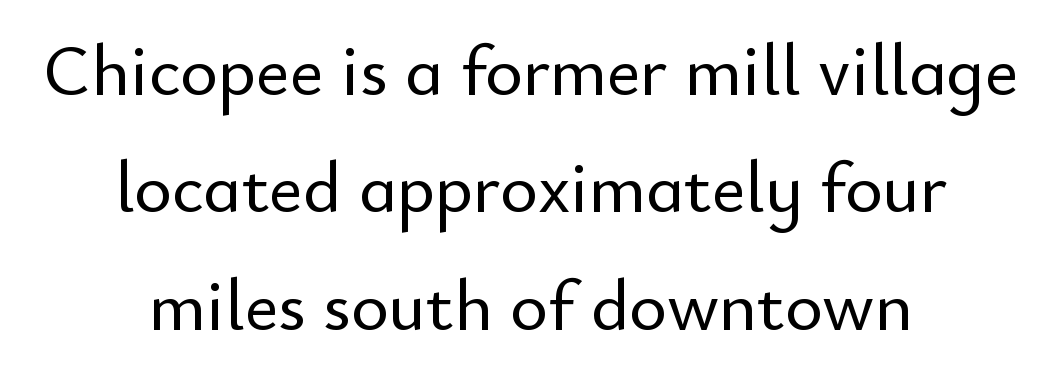
The vertical gap from one line to the next is medium. This rendering features lettering with no underline. Unlike a traditional serif, this face leaves its strokes unadorned. These lines are rendered in a variable-pitch font. Does extra space separate the letters? No, they use regular spacing.
